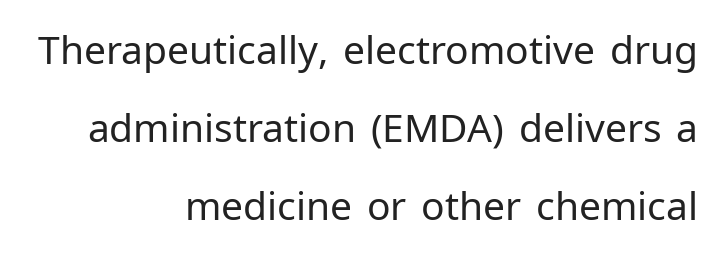
Is this a fixed-width face? No — the glyphs have proportional, varying widths. No heavy texture on the line: the type isn't bold. Has an underline been added? It has not. Serif or sans? Sans — the stroke terminals are bare. Compared with a flush-left layout, this one pins lines to the opposite, right side.
